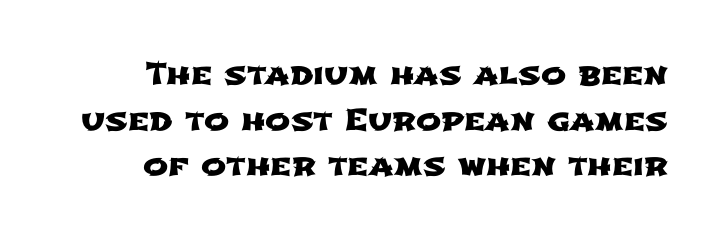
Q: Is the typeface a serif or a sans-serif typeface? A: Sans-serif.
Q: Is the text underlined? A: No.
Q: Is the spacing between letters normal or unusually wide? A: Normal.
Q: Is the spacing between lines tight, normal or loose? A: Normal.
Q: Width (condensed, normal, or wide)? A: Wide.
Q: Stroke contrast? A: Low.
Q: x-height? A: Medium.
Q: Monospaced? A: No.
